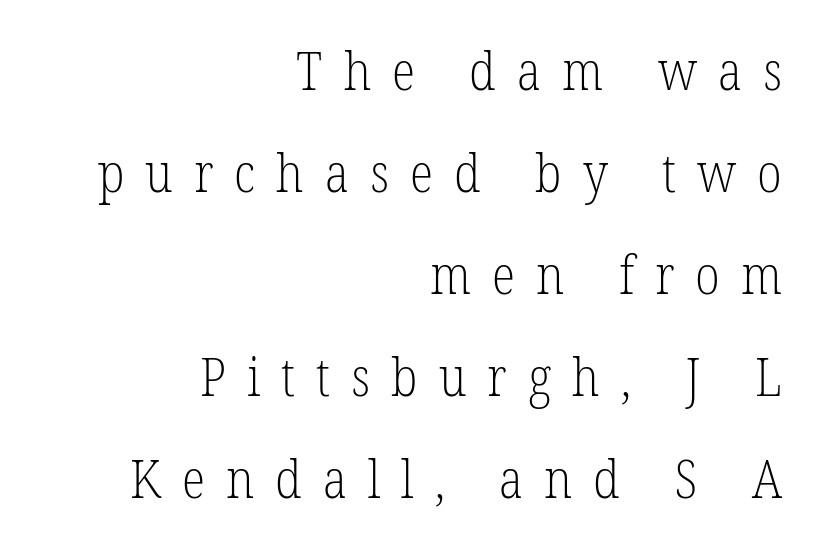
The image shows 54 px light, condensed serif type, upright; set right-aligned, line spacing 1.89x, unusually wide letter spacing (+0.39 em), not underlined; low stroke contrast and a medium x-height.
